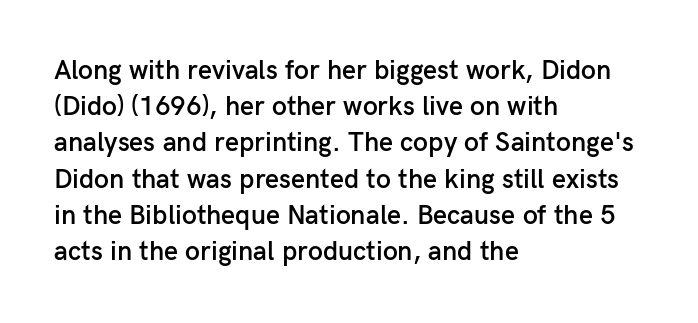
The image shows 27 px text type, upright; set left-aligned, normal line spacing (1.34x), normal letter spacing, not underlined.
